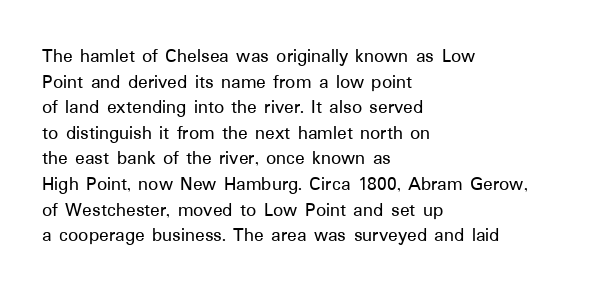
Q: Is the text italic (slanted)? A: No, it is upright.
Q: Is the text underlined? A: No.
Q: How is the paragraph aligned? A: Left-aligned.
Q: Is the spacing between letters normal or unusually wide? A: Normal.
Q: Is the spacing between lines tight, normal or loose? A: Normal.
